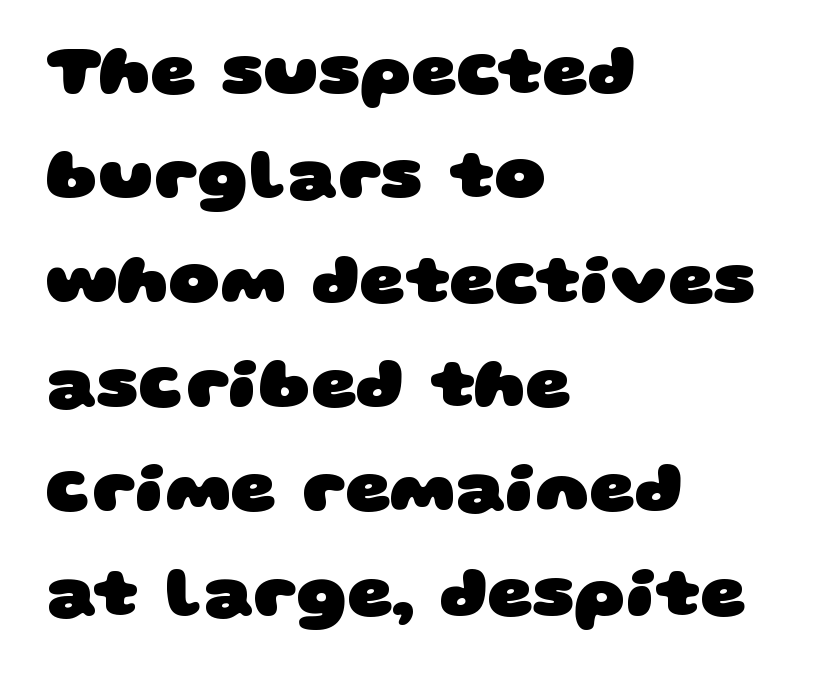
{"serif": "no", "bold": "yes", "weight": "heavy", "width": "wide", "stroke_contrast": "low", "x_height": "large", "monospaced": "no", "underline": "no", "align": "left", "line_spacing": "normal", "line_spacing_ratio": 1.47, "letter_spacing": "normal", "letter_spacing_em": 0.0, "glyph_px": 71}
